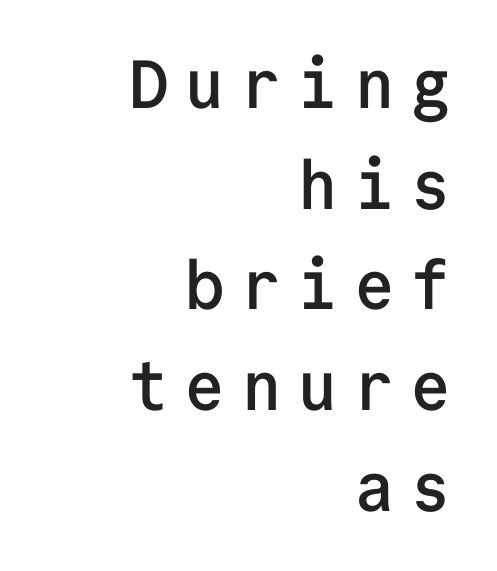
The image shows 68 px semibold sans-serif type, upright, monospaced; set right-aligned, normal line spacing (1.48x), unusually wide letter spacing (+0.23 em), not underlined; low stroke contrast and a medium x-height.
